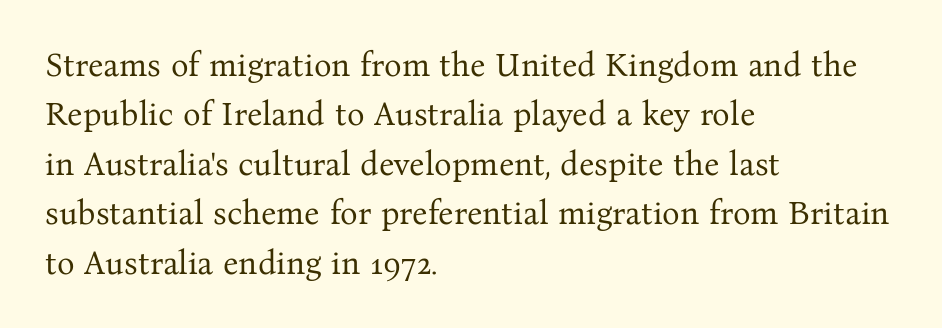
{"serif": "yes", "italic": "no", "bold": "no", "weight": "regular", "width": "normal", "stroke_contrast": "medium", "x_height": "medium", "monospaced": "no", "underline": "no", "align": "left", "line_spacing": "normal", "line_spacing_ratio": 1.5, "letter_spacing": "normal", "letter_spacing_em": 0.0, "glyph_px": 33}
